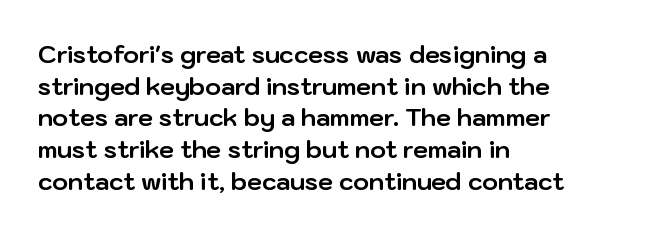
Q: Is the text bold? A: Yes.
Q: Is the text italic (slanted)? A: No, it is upright.
Q: Is the text underlined? A: No.
Q: How is the paragraph aligned? A: Left-aligned.
Q: Is the spacing between letters normal or unusually wide? A: Normal.
Q: Is the spacing between lines tight, normal or loose? A: Normal.
